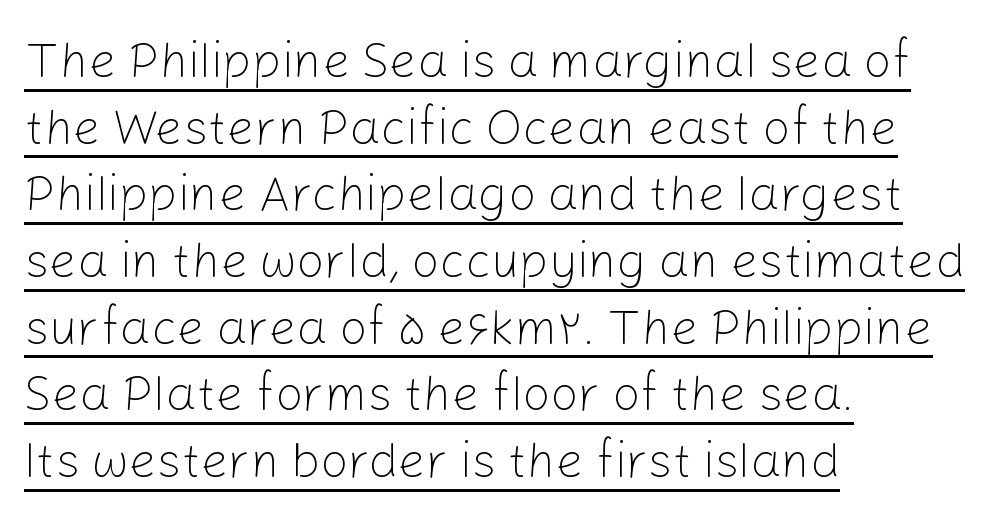
Note the varied advance widths — an 'i' is clearly narrower than an 'm'. Visually the block forms a straight wall on the left and a jagged coastline on the right. The letters sit at their default tracking, neither squeezed nor spread. Type style note: lacks serifs. Underlined type.
